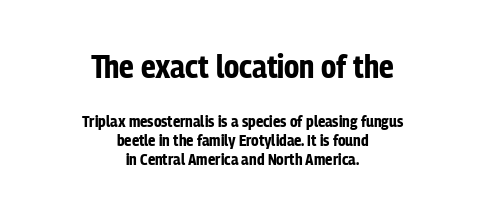
Q: Is the text bold? A: Yes.
Q: Is the text italic (slanted)? A: No, it is upright.
Q: Is the typeface a serif or a sans-serif typeface? A: Sans-serif.
Q: Is the text underlined? A: No.
Q: How is the paragraph aligned? A: Centered.
Q: Is the spacing between letters normal or unusually wide? A: Normal.
Q: Which block of text is set in a larger size, the first (top) or the second (bottom)? A: The first (top) one.
Q: Width (condensed, normal, or wide)? A: Condensed.
Q: Stroke contrast? A: Low.
Q: x-height? A: Medium.
Q: Monospaced? A: No.
